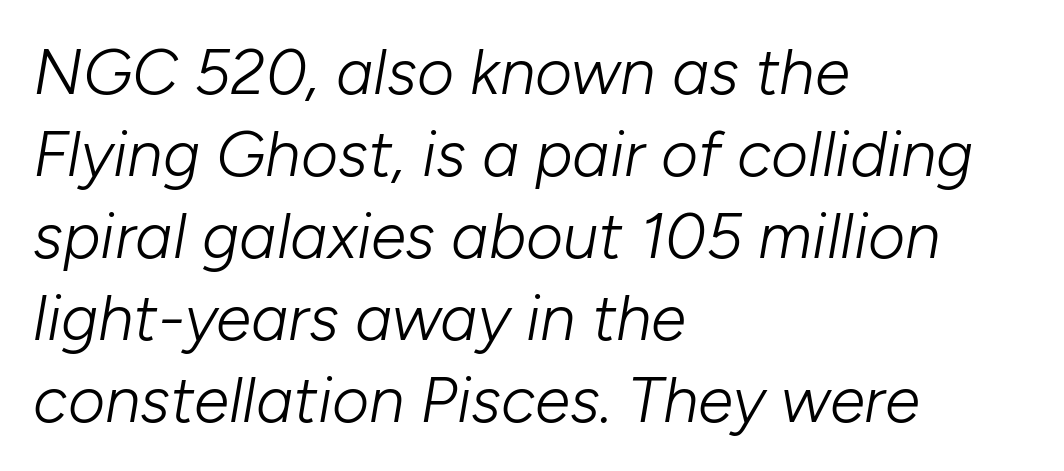
Proportional: the letters do not fall into vertical columns. Beneath every word, the page is bare. The leading is moderate, giving the passage an even texture. A quiet, ordinary-to-light weight characterises the typeface. This sample uses plain, unmodified letter spacing. When letters slant like this, we call the style italic.
